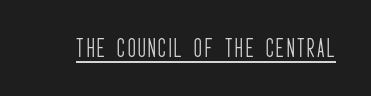
No extra ink here — the face is not bold. The rendered words wear a rule along their underside. Quick note: not italic, upright.
